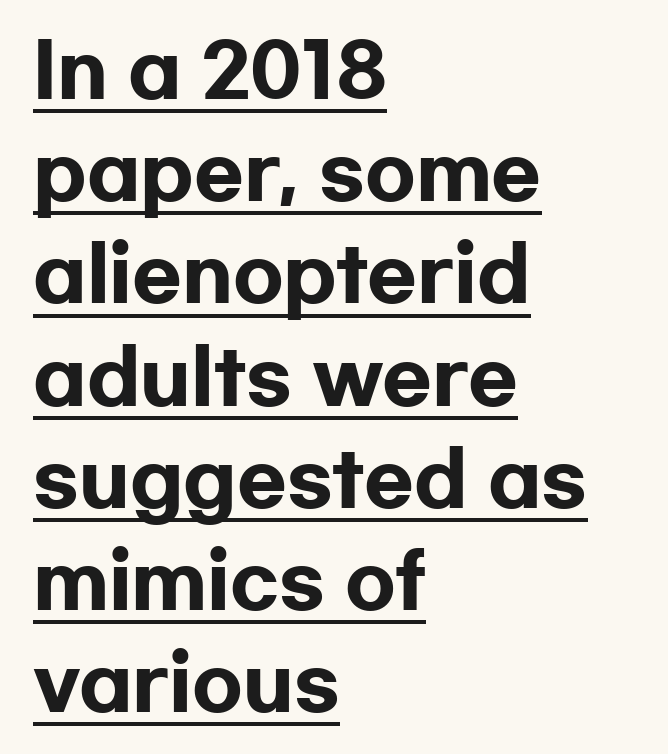
{"serif": "no", "italic": "no", "bold": "yes", "weight": "heavy", "width": "wide", "stroke_contrast": "low", "x_height": "medium", "monospaced": "no", "underline": "yes", "align": "left", "line_spacing": "normal", "line_spacing_ratio": 1.4, "letter_spacing": "normal", "letter_spacing_em": 0.0, "glyph_px": 73}
